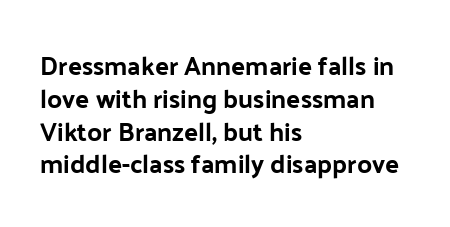
Reading down the column, the eye jumps a familiar distance to each next line. The passage shown is not underscored anywhere. Its strokes are broad and dark, the hallmark of bold type. Quick note: not italic, upright. Observe the ordinary spacing: letters are neighbours, not strangers. Line beginnings align vertically; line endings do not.
